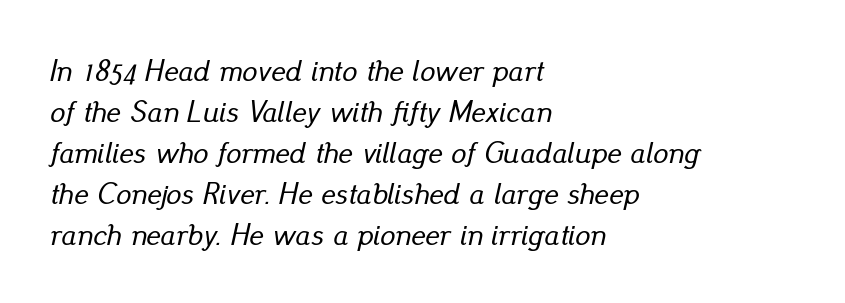
{"italic": "yes", "lean": "right", "slant_degrees": 13, "width": "normal", "stroke_contrast": "low", "x_height": "small", "monospaced": "no", "underline": "no", "align": "left", "line_spacing": "normal", "line_spacing_ratio": 1.37, "letter_spacing": "normal", "letter_spacing_em": 0.0, "glyph_px": 30}
